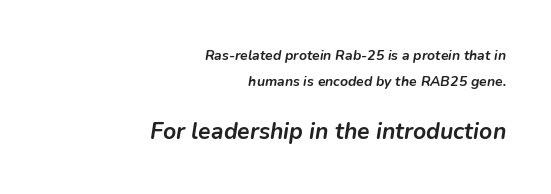
Clear beneath every line of the passage. Here the glyphs are tracked normally, forming tight word shapes. The composition opens small and finishes big. Weight check: bold — yes, fully. Notice how the stems are inclined rather than vertical — that's the hallmark of italics. The ragged edge is on the left, which tells us the setting is flush right.
